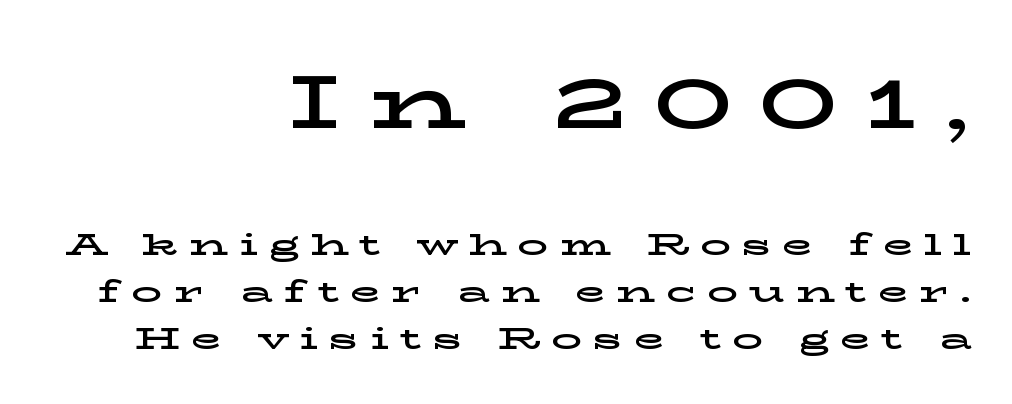
Q: Is the text italic (slanted)? A: No, it is upright.
Q: Is the typeface a serif or a sans-serif typeface? A: Serif.
Q: Is the text underlined? A: No.
Q: How is the paragraph aligned? A: Right-aligned.
Q: Is the spacing between letters normal or unusually wide? A: Unusually wide.
Q: Is the spacing between lines tight, normal or loose? A: Normal.
Q: Which block of text is set in a larger size, the first (top) or the second (bottom)? A: The first (top) one.
Q: Width (condensed, normal, or wide)? A: Wide.
Q: Stroke contrast? A: Low.
Q: x-height? A: Medium.
Q: Monospaced? A: No.
